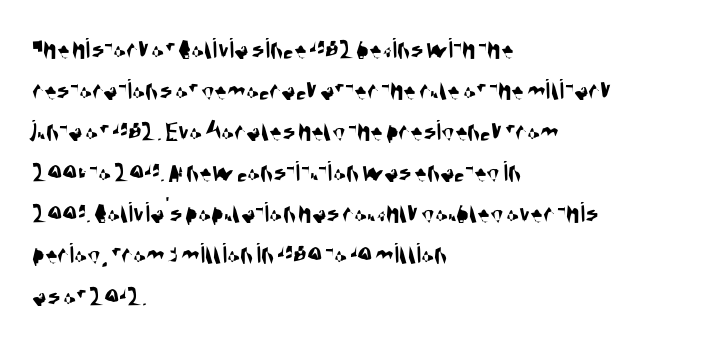
Only glyphs here, with clear space below each row. Standard letterfit; no display-style spreading of the glyphs. Each letter keeps its own natural width here, so spacing adapts to shape. This sample is left-justified, so line endings fall wherever the words run out.
